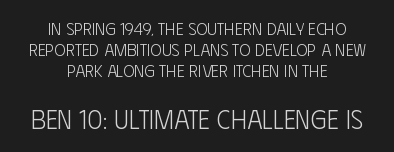
{"italic": "no", "bold": "no", "underline": "no", "align": "center", "line_spacing": "normal", "line_spacing_ratio": 1.25, "letter_spacing": "normal", "letter_spacing_em": 0.0, "larger_block": "second", "size_ratio": 1.53, "glyph_px": 26}
